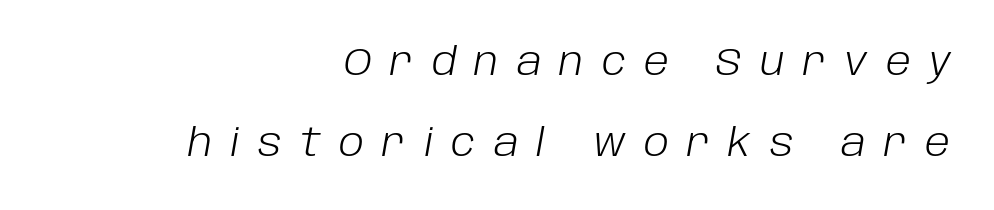
{"italic": "yes", "lean": "right", "slant_degrees": 10, "bold": "no", "weight": "light", "width": "normal", "stroke_contrast": "low", "x_height": "large", "monospaced": "no", "underline": "no", "align": "right", "line_spacing": "loose", "line_spacing_ratio": 2.13, "letter_spacing": "wide", "letter_spacing_em": 0.48, "glyph_px": 38}
